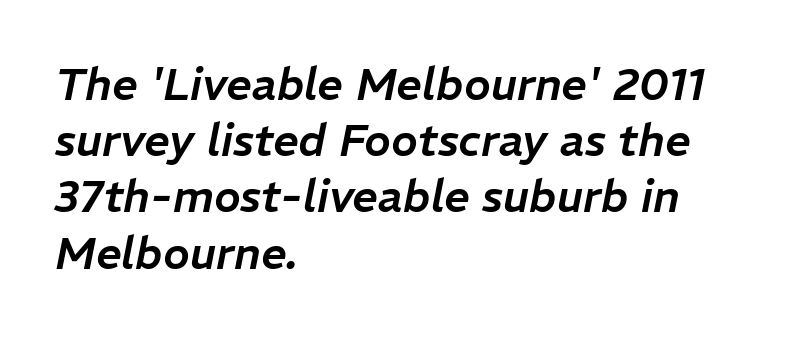
{"italic": "yes", "lean": "right", "slant_degrees": 11, "width": "normal", "stroke_contrast": "low", "x_height": "medium", "monospaced": "no", "underline": "no", "align": "left", "line_spacing": "normal", "line_spacing_ratio": 1.25, "letter_spacing": "normal", "letter_spacing_em": 0.0, "glyph_px": 45}
